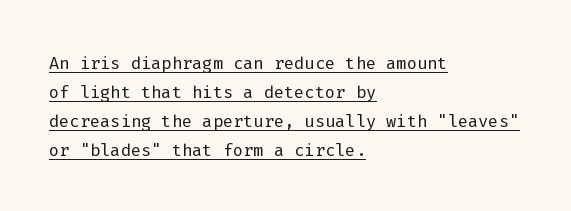
The image shows 24 px text type, upright; set left-aligned, line spacing 1.21x, normal letter spacing, underlined.
